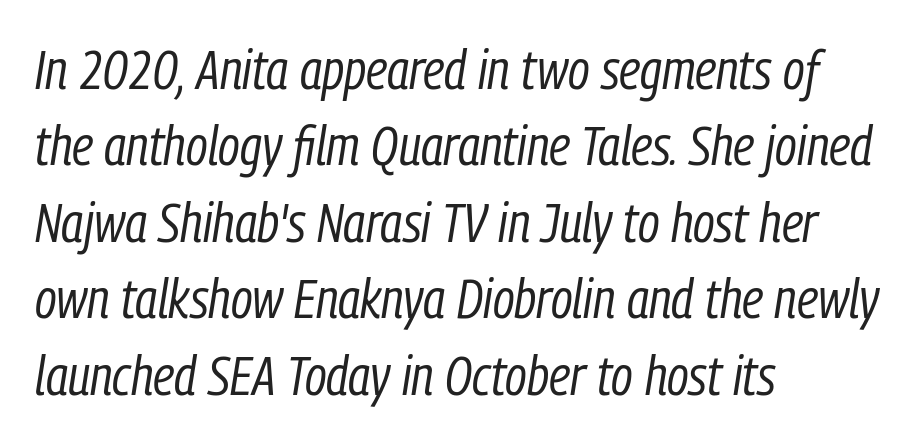
{"italic": "yes", "lean": "right", "slant_degrees": 9, "bold": "no", "weight": "regular", "width": "condensed", "stroke_contrast": "low", "x_height": "medium", "monospaced": "no", "underline": "no", "align": "left", "line_spacing": "normal", "line_spacing_ratio": 1.39, "letter_spacing": "normal", "letter_spacing_em": 0.0, "glyph_px": 55}
